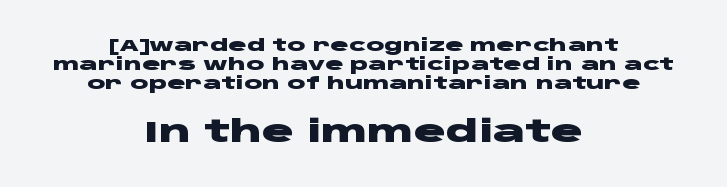
The image shows 30 px heavy, wide sans-serif type, upright; set centered, tight line spacing (1.11x), normal letter spacing, not underlined; the second (bottom) block is 1.76x larger; low stroke contrast and a large x-height.
